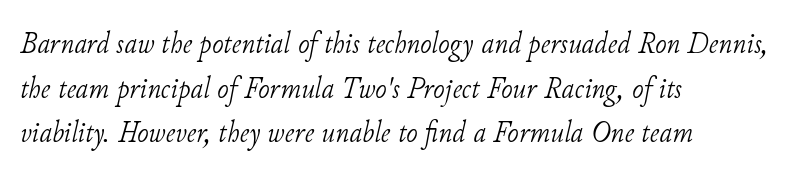
Q: Is the text bold? A: No.
Q: Is the text italic (slanted)? A: Yes, it leans right by about 11 degrees.
Q: Is the typeface a serif or a sans-serif typeface? A: Serif.
Q: Is the text underlined? A: No.
Q: How is the paragraph aligned? A: Left-aligned.
Q: Is the spacing between letters normal or unusually wide? A: Normal.
Q: Is the spacing between lines tight, normal or loose? A: Normal.
Q: Width (condensed, normal, or wide)? A: Normal.
Q: Stroke contrast? A: Low.
Q: x-height? A: Small.
Q: Monospaced? A: No.
